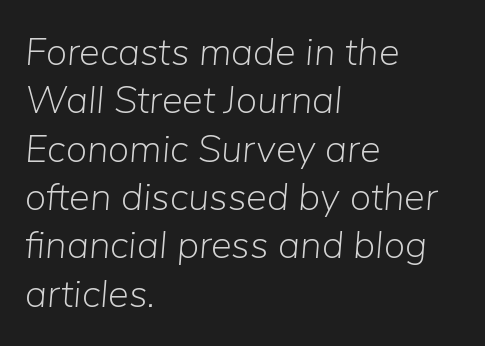
The image shows 39 px light type, italic (leaning right); set left-aligned, line spacing 1.24x, normal letter spacing, not underlined; low stroke contrast and a medium x-height.
